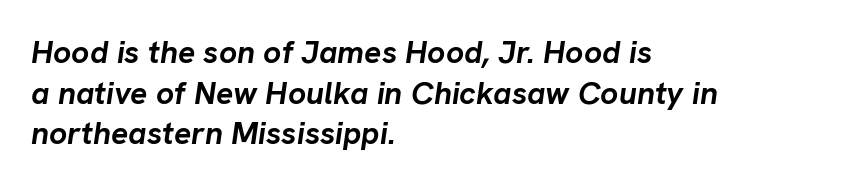
Q: Is the text bold? A: Yes.
Q: Is the text italic (slanted)? A: Yes, it leans right by about 8 degrees.
Q: Is the text underlined? A: No.
Q: How is the paragraph aligned? A: Left-aligned.
Q: Is the spacing between letters normal or unusually wide? A: Normal.
Q: Is the spacing between lines tight, normal or loose? A: Normal.
Q: Width (condensed, normal, or wide)? A: Normal.
Q: Stroke contrast? A: Low.
Q: x-height? A: Medium.
Q: Monospaced? A: No.
